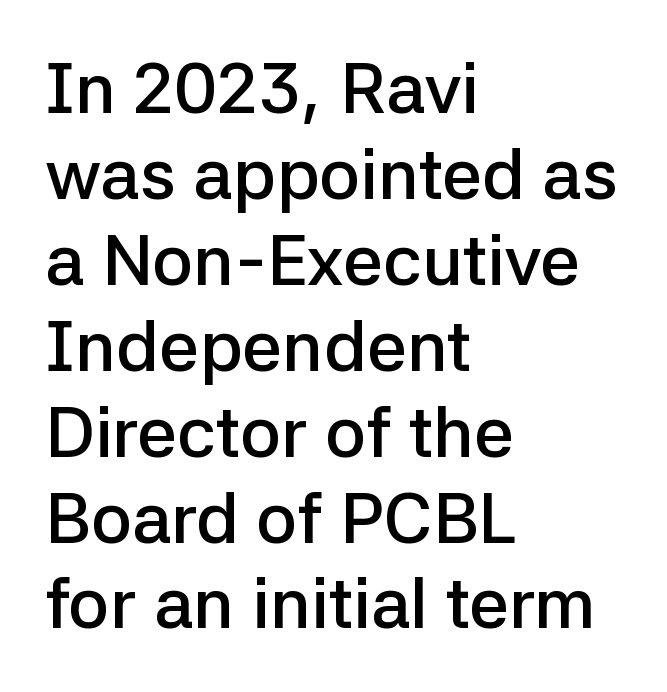
The image shows 71 px semibold sans-serif type, upright; set left-aligned, line spacing 1.21x, normal letter spacing, not underlined; low stroke contrast and a medium x-height.
